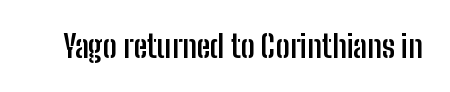
Q: Is the text bold? A: Yes.
Q: Is the text italic (slanted)? A: No, it is upright.
Q: Is the typeface a serif or a sans-serif typeface? A: Sans-serif.
Q: Is the text underlined? A: No.
Q: Is the spacing between letters normal or unusually wide? A: Normal.
Q: Width (condensed, normal, or wide)? A: Condensed.
Q: Stroke contrast? A: Low.
Q: x-height? A: Medium.
Q: Monospaced? A: No.
